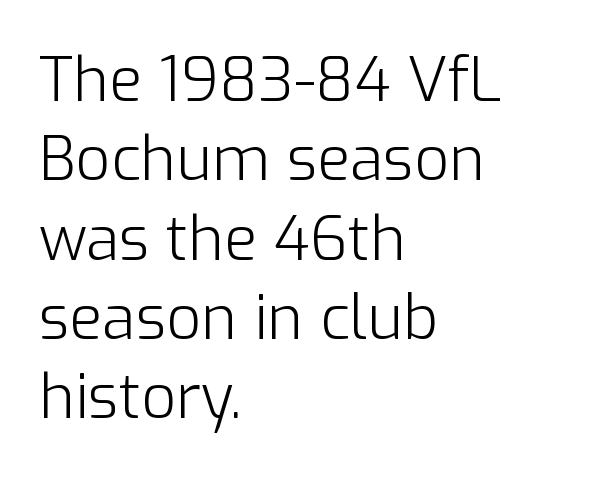
Q: Is the text bold? A: No.
Q: Is the text italic (slanted)? A: No, it is upright.
Q: Is the typeface a serif or a sans-serif typeface? A: Sans-serif.
Q: Is the text underlined? A: No.
Q: How is the paragraph aligned? A: Left-aligned.
Q: Is the spacing between letters normal or unusually wide? A: Normal.
Q: Is the spacing between lines tight, normal or loose? A: Normal.
Q: Width (condensed, normal, or wide)? A: Normal.
Q: Stroke contrast? A: Low.
Q: x-height? A: Medium.
Q: Monospaced? A: No.
